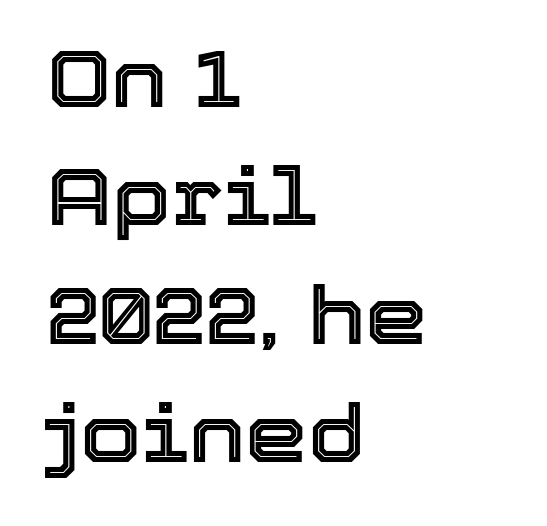
When letters stand straight like this, we call the style roman or upright. Letter spacing: default. Think of a printed novel: that variable character pitch is what you see here. Notice how descenders clear the ascenders below comfortably — that's standard leading. Descenders hang freely into open space. This sample is left-justified, so line endings fall wherever the words run out.
